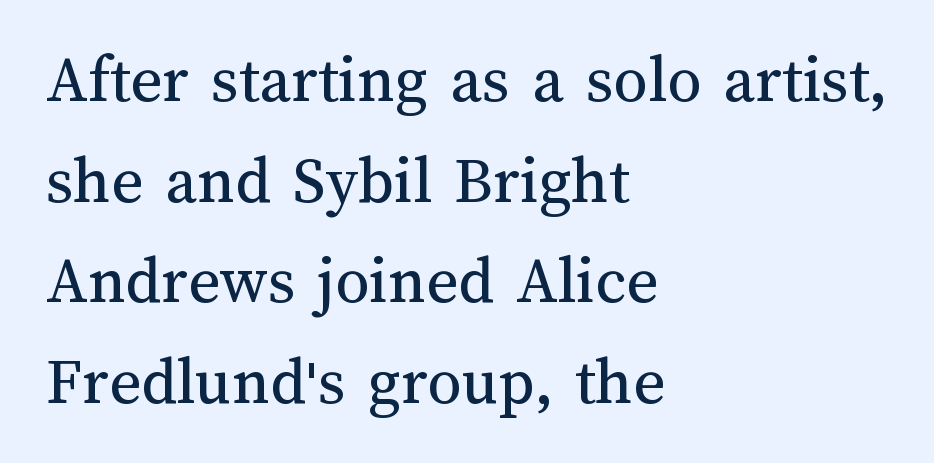
Is the type heavy? It reads as light-to-regular instead. Looks like regular typesetting: each glyph gets only the width it needs. Line starts are locked; line ends wander. Baseline-to-baseline distance is the conventional proportion of letter height.
